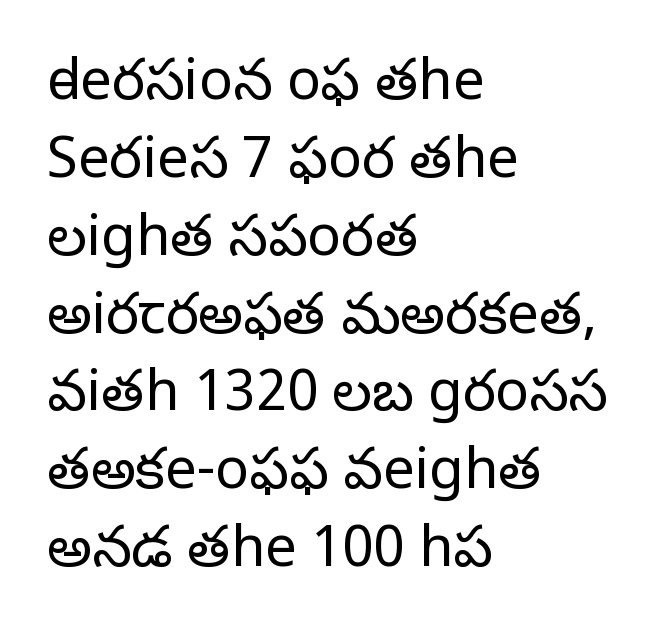
You could not count columns in this text — the font is proportionally spaced. Typeset ragged right — the left edge is the straight one. I'd call this a serif setting — the letters wear small feet. Decoration check: the copy has no underline.
